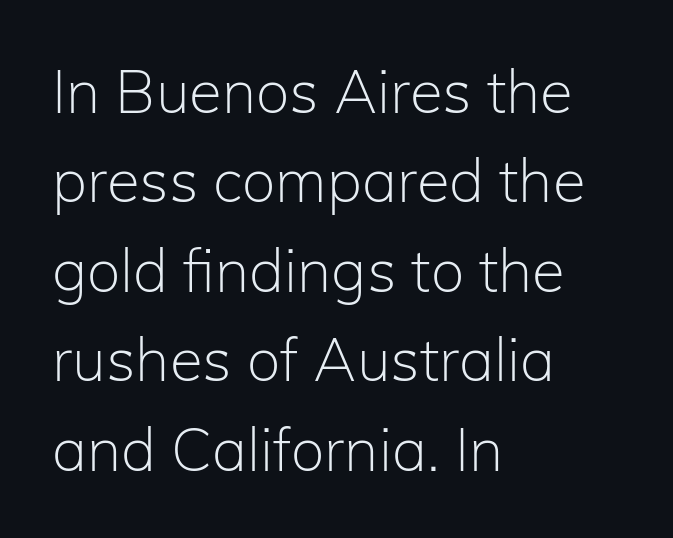
The image shows 60 px light sans-serif type, upright; set left-aligned, normal line spacing (1.49x), normal letter spacing, not underlined; low stroke contrast and a medium x-height.
